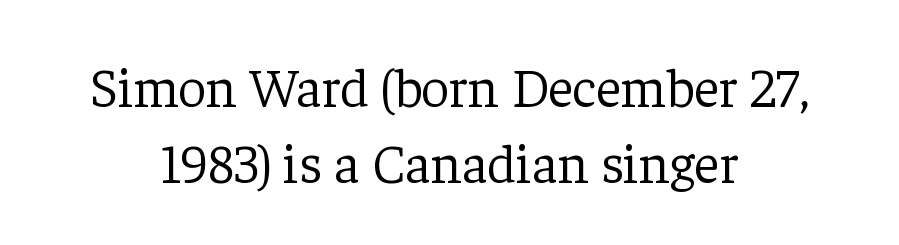
The image shows 55 px light serif type, upright; set centered, normal line spacing (1.39x), normal letter spacing, not underlined; low stroke contrast and a medium x-height.
